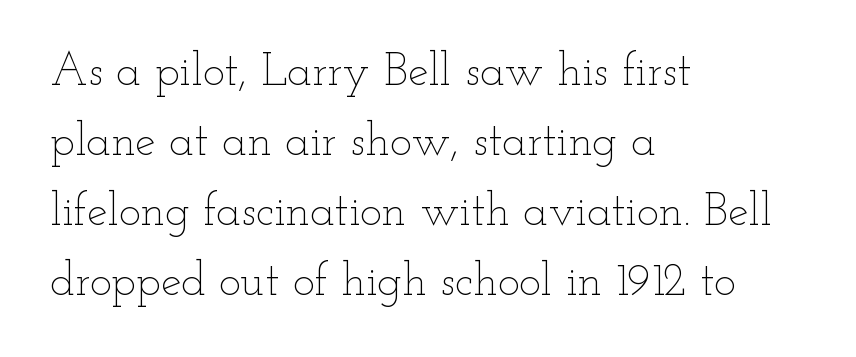
Q: Is the text bold? A: No.
Q: Is the text italic (slanted)? A: No, it is upright.
Q: Is the text underlined? A: No.
Q: How is the paragraph aligned? A: Left-aligned.
Q: Is the spacing between letters normal or unusually wide? A: Normal.
Q: Is the spacing between lines tight, normal or loose? A: Normal.
Q: Width (condensed, normal, or wide)? A: Wide.
Q: Stroke contrast? A: Low.
Q: x-height? A: Small.
Q: Monospaced? A: No.
